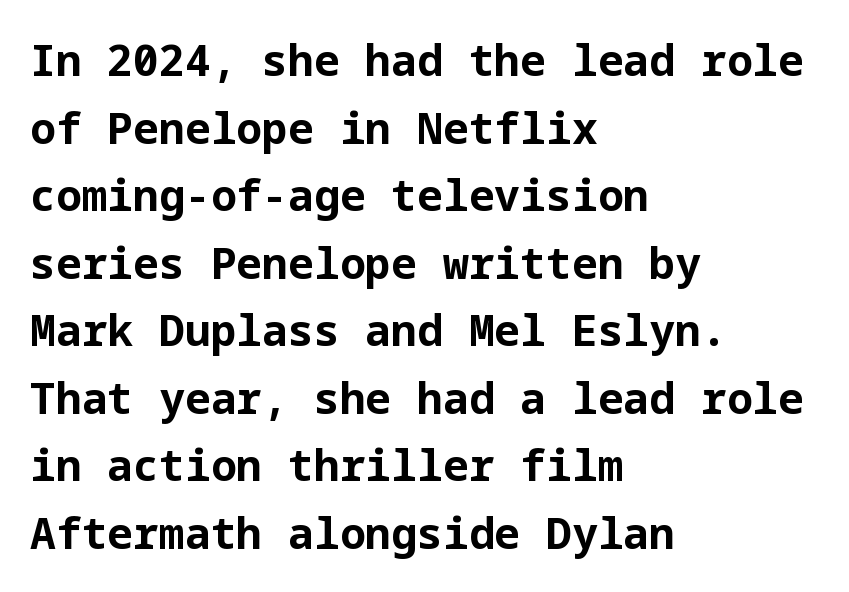
Every character sits straight up, as roman type does. Emphasis by weight is at full strength: bold. Layout note: lines flush left. The glyphs in this specimen are sans serif. The gap between lines stays unmarked. Does the leading feel generous? No, just average.
